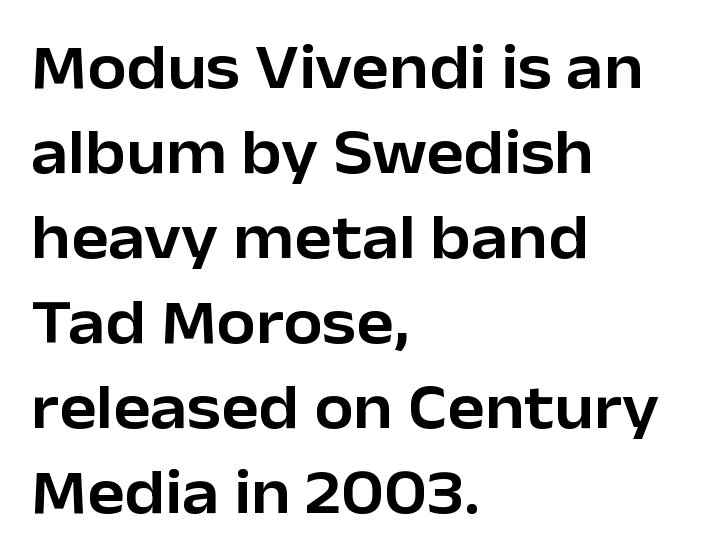
The image shows 63 px sans-serif type, upright; set left-aligned, normal line spacing (1.35x), normal letter spacing, not underlined; low stroke contrast and a medium x-height.
